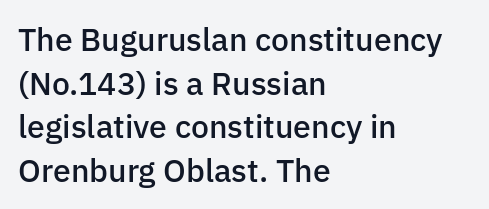
Q: Is the text bold? A: Semi-bold.
Q: Is the text italic (slanted)? A: No, it is upright.
Q: Is the typeface a serif or a sans-serif typeface? A: Sans-serif.
Q: Is the text underlined? A: No.
Q: How is the paragraph aligned? A: Left-aligned.
Q: Is the spacing between letters normal or unusually wide? A: Normal.
Q: Is the spacing between lines tight, normal or loose? A: Normal.
Q: Width (condensed, normal, or wide)? A: Normal.
Q: Stroke contrast? A: Low.
Q: x-height? A: Medium.
Q: Monospaced? A: No.
